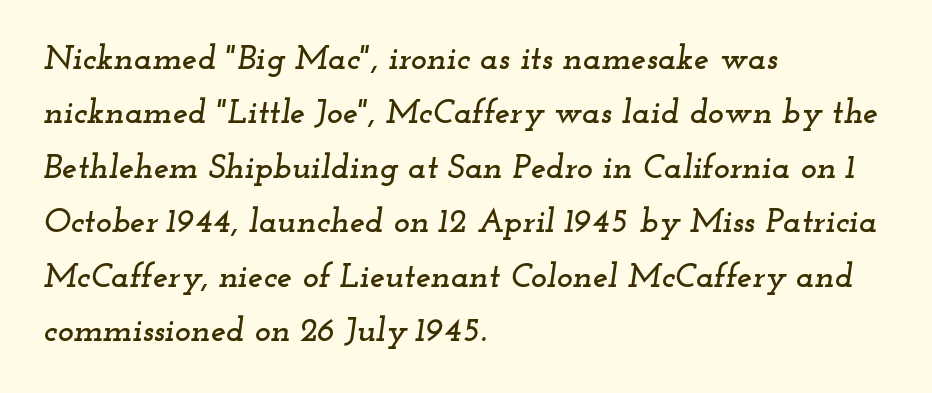
The passage shown is typed in a proportional face where columns would drift. You can tell it's italic because the verticals aren't actually vertical. The passage shown is not underscored anywhere. Whoever set this chose a conventional vertical rhythm. The letters carry serifs — small finishing strokes at the ends of their stems. This rendering uses left alignment, leaving the right contour irregular.
